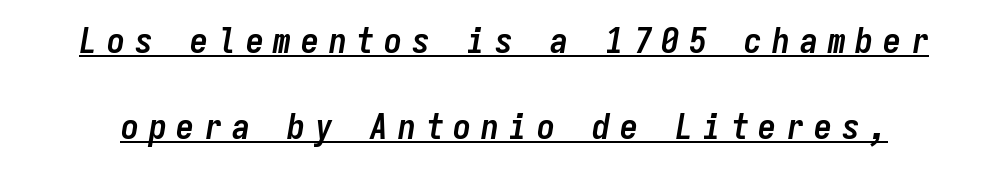
Q: Is the text bold? A: Yes.
Q: Is the text italic (slanted)? A: Yes, it leans right by about 9 degrees.
Q: Is the text underlined? A: Yes.
Q: Is the spacing between letters normal or unusually wide? A: Unusually wide.
Q: Is the spacing between lines tight, normal or loose? A: Loose.
Q: Width (condensed, normal, or wide)? A: Condensed.
Q: Stroke contrast? A: Low.
Q: x-height? A: Medium.
Q: Monospaced? A: Yes.
